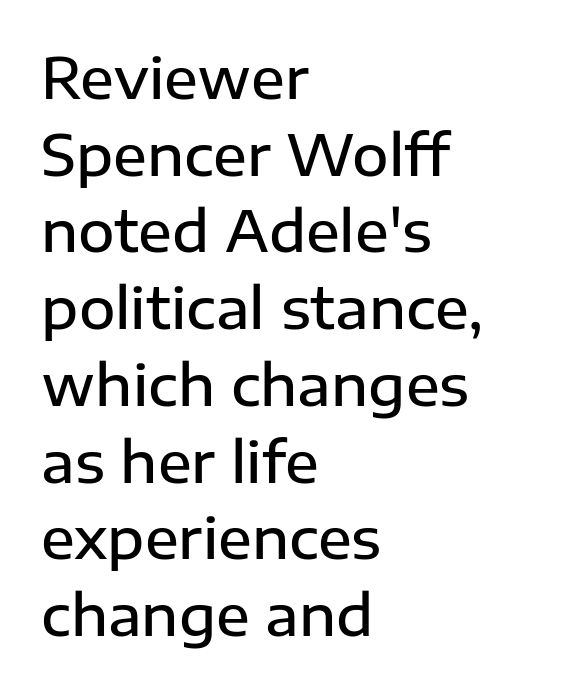
Q: Is the text bold? A: Semi-bold.
Q: Is the text italic (slanted)? A: No, it is upright.
Q: Is the typeface a serif or a sans-serif typeface? A: Sans-serif.
Q: Is the text underlined? A: No.
Q: How is the paragraph aligned? A: Left-aligned.
Q: Is the spacing between letters normal or unusually wide? A: Normal.
Q: Is the spacing between lines tight, normal or loose? A: Normal.
Q: Width (condensed, normal, or wide)? A: Normal.
Q: Stroke contrast? A: Low.
Q: x-height? A: Medium.
Q: Monospaced? A: No.
